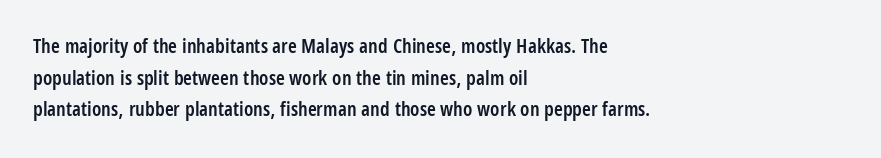
The image shows 20 px text type, upright; set left-aligned, normal line spacing (1.58x), normal letter spacing, not underlined.
